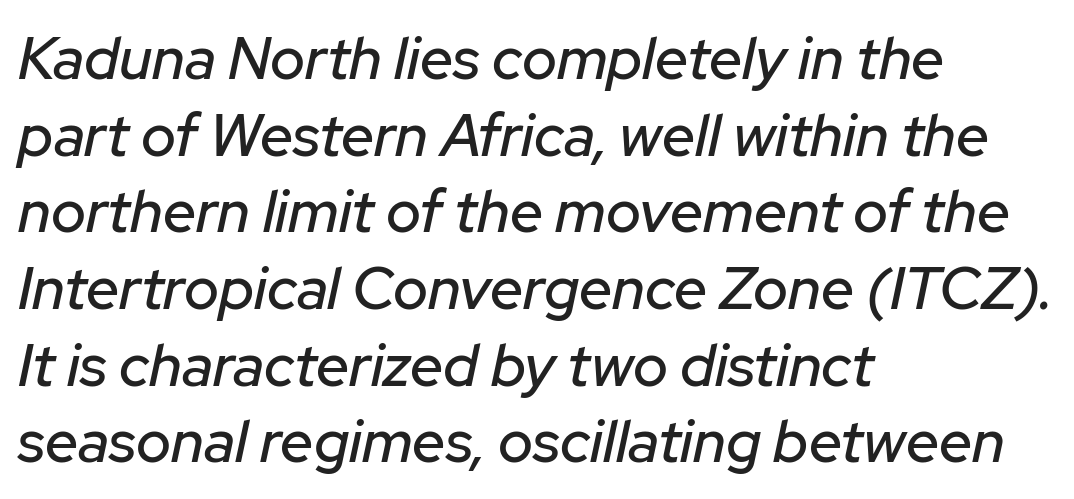
Q: Is the text italic (slanted)? A: Yes, it leans right by about 12 degrees.
Q: Is the text underlined? A: No.
Q: How is the paragraph aligned? A: Left-aligned.
Q: Is the spacing between letters normal or unusually wide? A: Normal.
Q: Is the spacing between lines tight, normal or loose? A: Normal.
Q: Width (condensed, normal, or wide)? A: Normal.
Q: Stroke contrast? A: Low.
Q: x-height? A: Medium.
Q: Monospaced? A: No.
